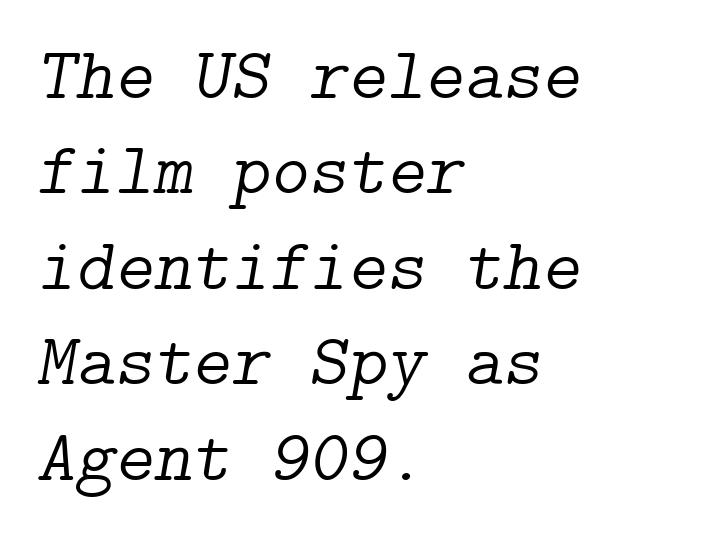
{"serif": "yes", "italic": "yes", "lean": "right", "slant_degrees": 9, "bold": "no", "weight": "light", "width": "normal", "stroke_contrast": "low", "x_height": "medium", "underline": "no", "align": "left", "line_spacing": "normal", "line_spacing_ratio": 1.29, "letter_spacing": "normal", "letter_spacing_em": 0.0, "glyph_px": 74}
